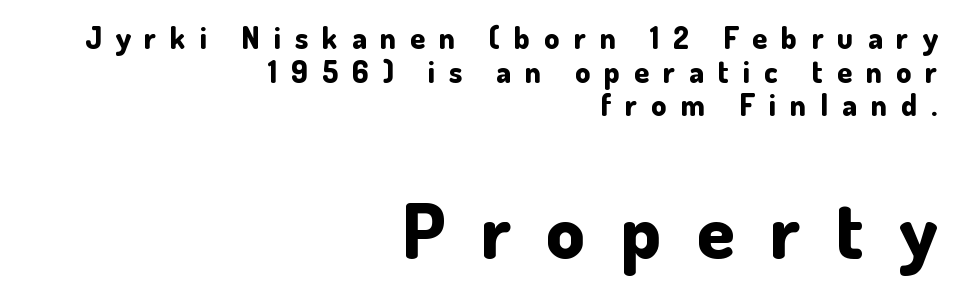
{"serif": "no", "italic": "no", "bold": "yes", "weight": "bold", "width": "normal", "stroke_contrast": "low", "x_height": "small", "monospaced": "no", "underline": "no", "align": "right", "line_spacing": "tight", "line_spacing_ratio": 1.12, "letter_spacing": "wide", "letter_spacing_em": 0.47, "larger_block": "second", "size_ratio": 2.53, "glyph_px": 76}
